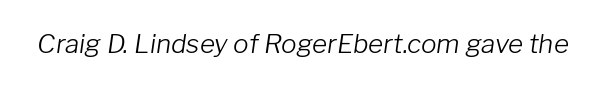
{"italic": "yes", "lean": "right", "slant_degrees": 8, "bold": "no", "underline": "no", "letter_spacing": "normal", "letter_spacing_em": 0.0, "glyph_px": 26}
